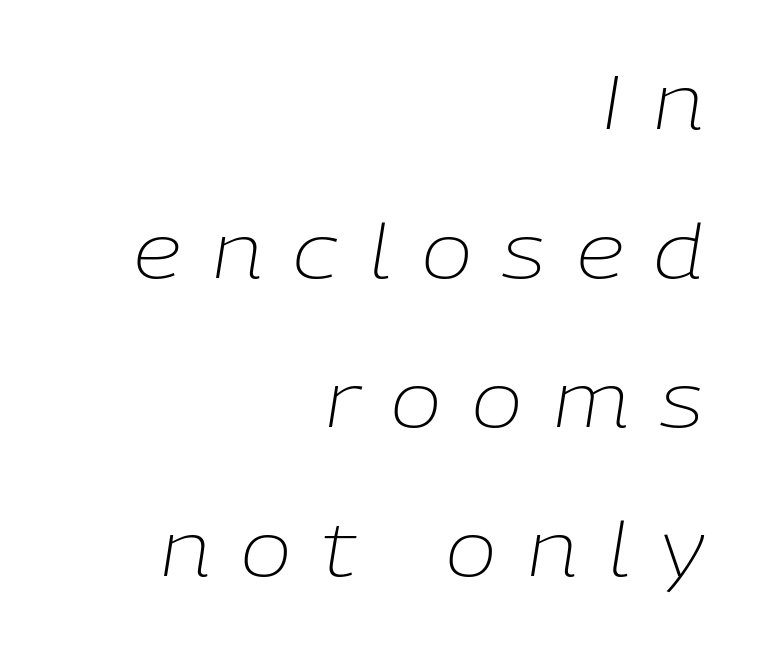
Q: Is the text bold? A: No.
Q: Is the text italic (slanted)? A: Yes, it leans right by about 9 degrees.
Q: Is the text underlined? A: No.
Q: How is the paragraph aligned? A: Right-aligned.
Q: Is the spacing between letters normal or unusually wide? A: Unusually wide.
Q: Is the spacing between lines tight, normal or loose? A: Loose.
Q: Width (condensed, normal, or wide)? A: Normal.
Q: Stroke contrast? A: Low.
Q: x-height? A: Medium.
Q: Monospaced? A: No.
